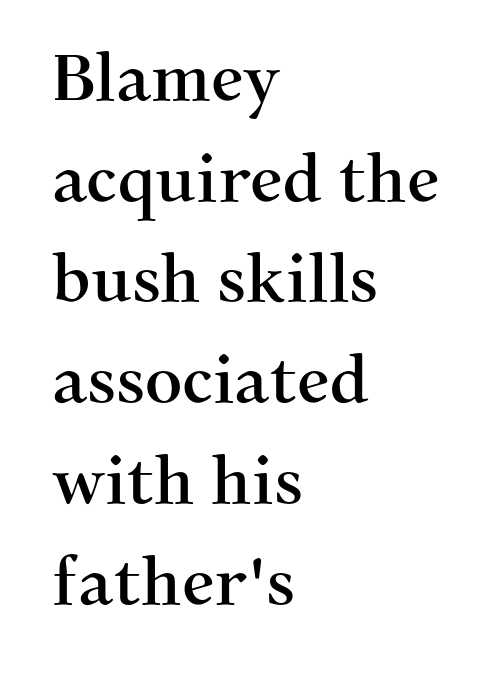
The image shows 65 px serif type, upright; set left-aligned, normal line spacing (1.55x), normal letter spacing, not underlined; medium stroke contrast and a medium x-height.
